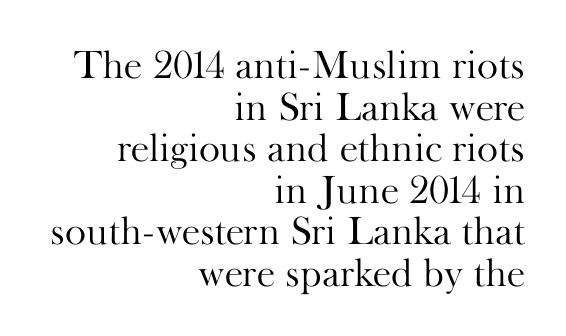
In terms of letterform style, serifs are clearly present. The baseline area is clear. A typesetter would call this proportional, since set widths differ per character. Stems and bowls with no extra thickness — not bold. Caption: standard tracking, unaltered.
